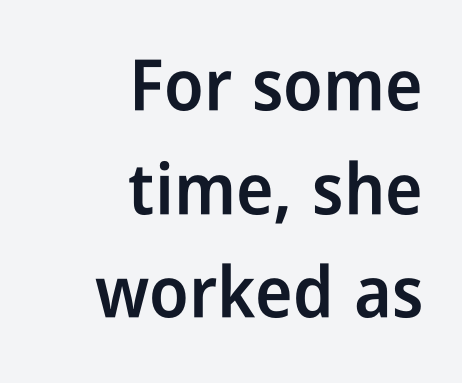
{"serif": "no", "italic": "no", "bold": "semi", "weight": "semibold", "width": "condensed", "stroke_contrast": "low", "x_height": "medium", "monospaced": "no", "underline": "no", "align": "right", "line_spacing": "normal", "line_spacing_ratio": 1.46, "letter_spacing": "normal", "letter_spacing_em": 0.0, "glyph_px": 71}
